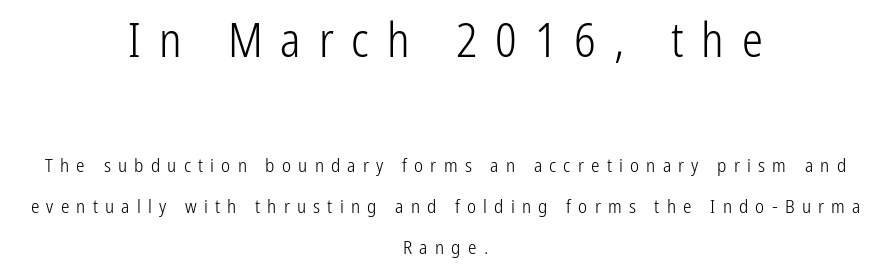
{"serif": "no", "italic": "no", "bold": "no", "weight": "light", "width": "condensed", "stroke_contrast": "low", "x_height": "medium", "monospaced": "no", "underline": "no", "align": "center", "line_spacing": "loose", "line_spacing_ratio": 2.16, "letter_spacing": "wide", "letter_spacing_em": 0.38, "larger_block": "first", "size_ratio": 2.47, "glyph_px": 47}
